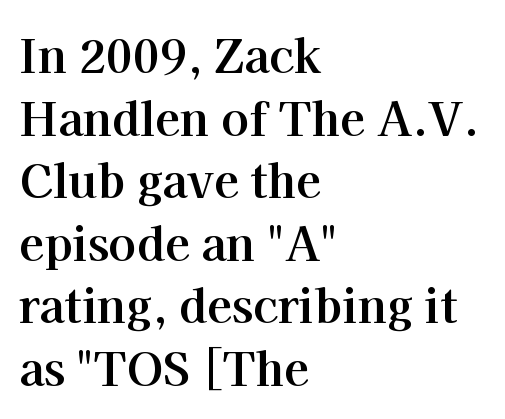
The image shows 46 px bold serif type, upright; set left-aligned, normal line spacing (1.36x), normal letter spacing, not underlined; high stroke contrast and a medium x-height.
